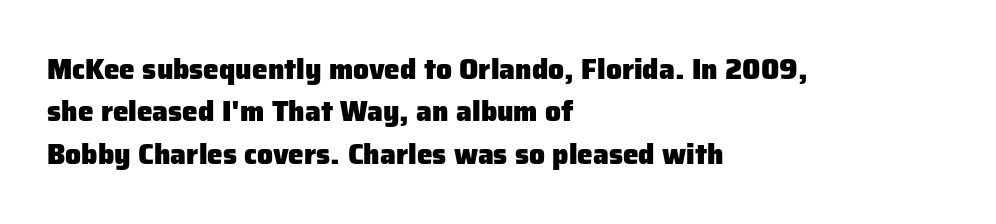
The image shows 28 px heavy sans-serif type, upright; set left-aligned, normal line spacing (1.51x), normal letter spacing, not underlined; low stroke contrast and a medium x-height.
